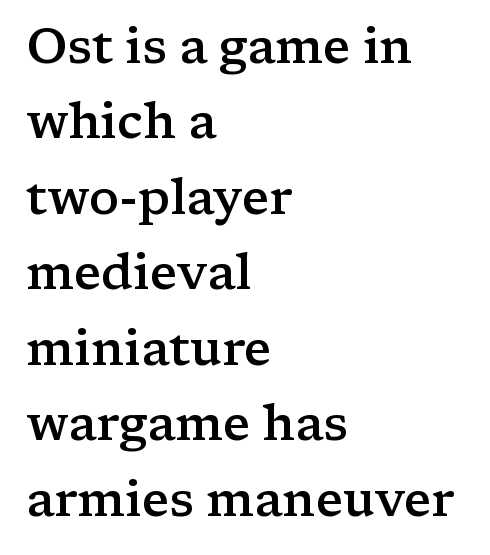
When letters stand straight like this, we call the style roman or upright. Plain, unruled lines of type. These lines sit exactly where default settings would place them. Characters follow at the spacing the type designer built in.
